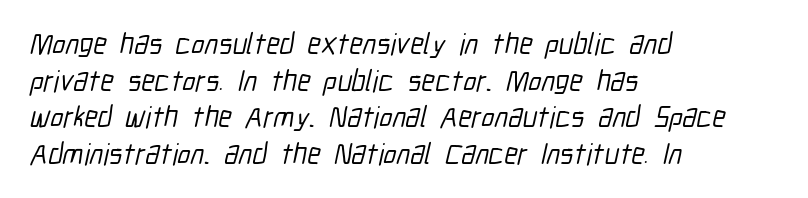
{"serif": "no", "width": "condensed", "stroke_contrast": "low", "x_height": "medium", "monospaced": "no", "underline": "no", "align": "left", "line_spacing_ratio": 1.22, "letter_spacing": "normal", "letter_spacing_em": 0.0, "glyph_px": 30}
